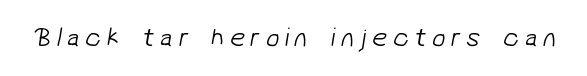
Heft: none added — not bold. Each word looks stretched out because of the extra space between its letters. Lines of text with bare space underneath.
